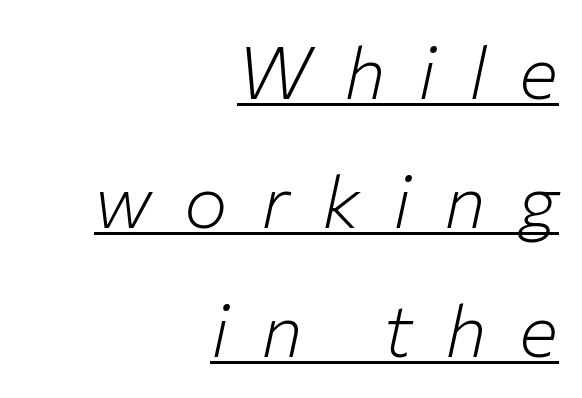
The image shows 73 px light type, italic (leaning right); set right-aligned, line spacing 1.77x, unusually wide letter spacing (+0.45 em), underlined; low stroke contrast and a medium x-height.
